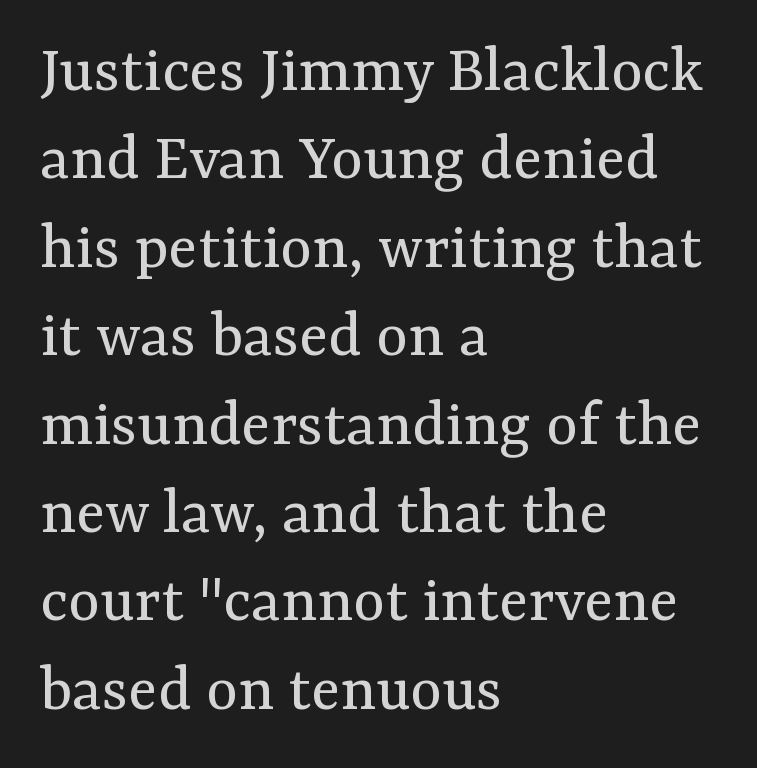
Q: Is the text bold? A: No.
Q: Is the text italic (slanted)? A: No, it is upright.
Q: Is the typeface a serif or a sans-serif typeface? A: Serif.
Q: Is the text underlined? A: No.
Q: How is the paragraph aligned? A: Left-aligned.
Q: Is the spacing between letters normal or unusually wide? A: Normal.
Q: Is the spacing between lines tight, normal or loose? A: Normal.
Q: Width (condensed, normal, or wide)? A: Normal.
Q: Stroke contrast? A: Medium.
Q: x-height? A: Medium.
Q: Monospaced? A: No.
